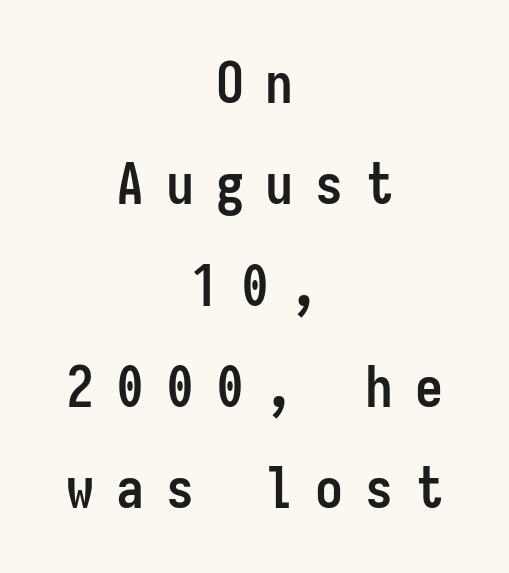
Leftover space on each line is divided equally before and after the words. Descender tails drop into unmarked territory. Are there feet on the stems? There aren't — it's a sans. This sample uses an upright cut, with every glyph sitting square on the baseline.
